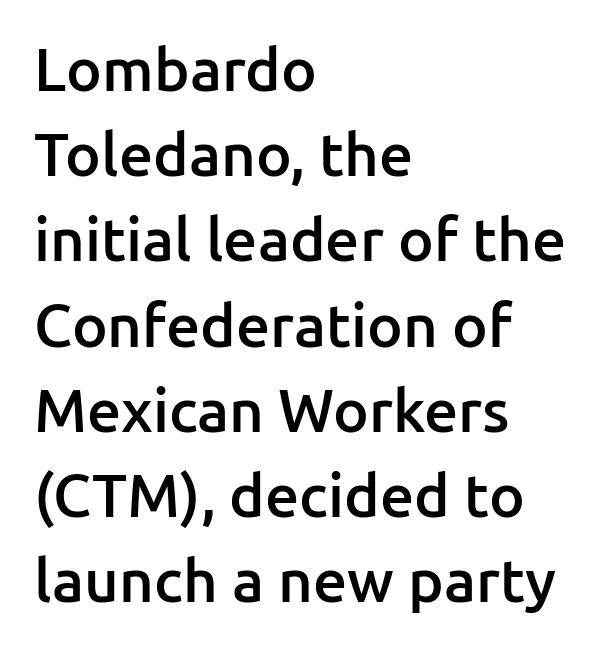
Q: Is the text bold? A: Semi-bold.
Q: Is the text italic (slanted)? A: No, it is upright.
Q: Is the typeface a serif or a sans-serif typeface? A: Sans-serif.
Q: Is the text underlined? A: No.
Q: How is the paragraph aligned? A: Left-aligned.
Q: Is the spacing between letters normal or unusually wide? A: Normal.
Q: Is the spacing between lines tight, normal or loose? A: Normal.
Q: Width (condensed, normal, or wide)? A: Normal.
Q: Stroke contrast? A: Low.
Q: x-height? A: Medium.
Q: Monospaced? A: No.
